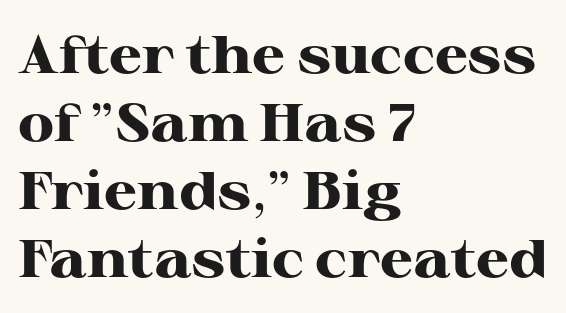
Q: Is the text bold? A: Yes.
Q: Is the text italic (slanted)? A: No, it is upright.
Q: Is the typeface a serif or a sans-serif typeface? A: Serif.
Q: Is the text underlined? A: No.
Q: How is the paragraph aligned? A: Left-aligned.
Q: Is the spacing between letters normal or unusually wide? A: Normal.
Q: Is the spacing between lines tight, normal or loose? A: Normal.
Q: Width (condensed, normal, or wide)? A: Wide.
Q: Stroke contrast? A: High.
Q: x-height? A: Medium.
Q: Monospaced? A: No.
